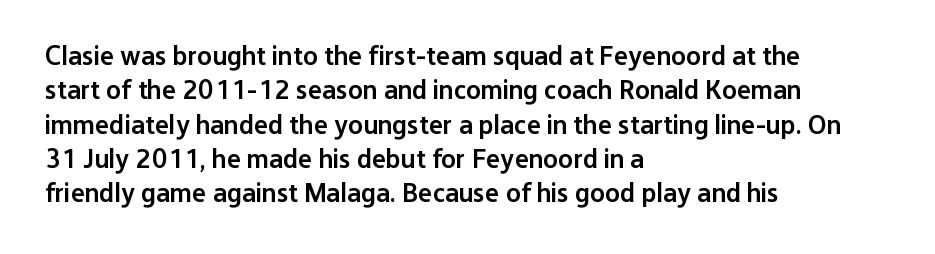
Left-aligned paragraph, ragged on the right. Nope, not italic — everything's standing straight. Strokes here are thickened, but only to semibold level. The leading is moderate, giving the passage an even texture.
